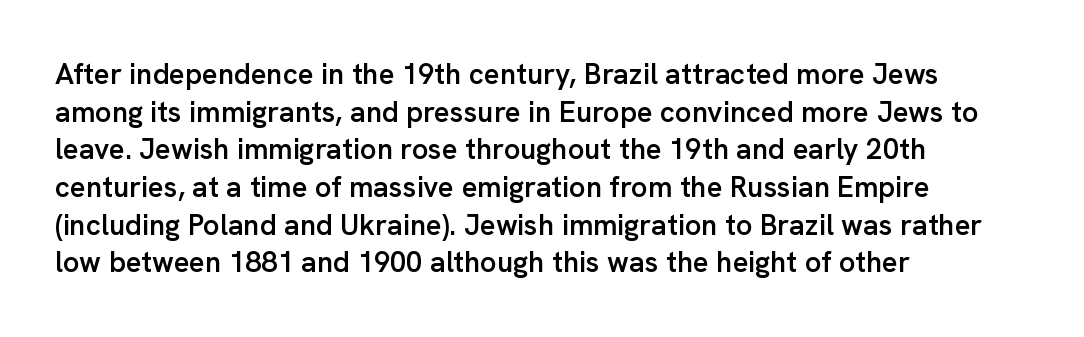
Notice how the passage keeps a crisp vertical edge on the left only. Stroke terminals: plain, sans-serif. Ordinary non-slanted type is in use. Default kerning and tracking; the words read as compact shapes. What's the leading like? Ordinary, nothing unusual. Note the varied advance widths — an 'i' is clearly narrower than an 'm'.
